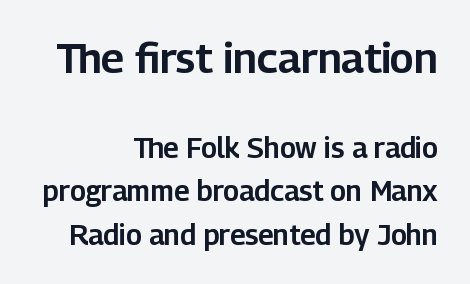
Regarding serifs, this sample does without them. Each letter keeps its own natural width here, so spacing adapts to shape. If you measured baseline to baseline, you'd find a middling distance. Glance below the letters and you will spot only blank space. Here the first block reads like a headline and the second like body copy.
